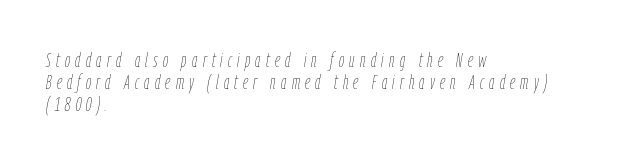
Italic? Definitely — the glyphs are oblique. Compared with typical body copy, the letter spacing here is much looser. Reading down the column, the eye jumps only a short way to each next line. No chunkiness to these letters — they're not bold. Every row of glyphs begins at an identical x-position on the left. Each row of text sits above clean, open space.
